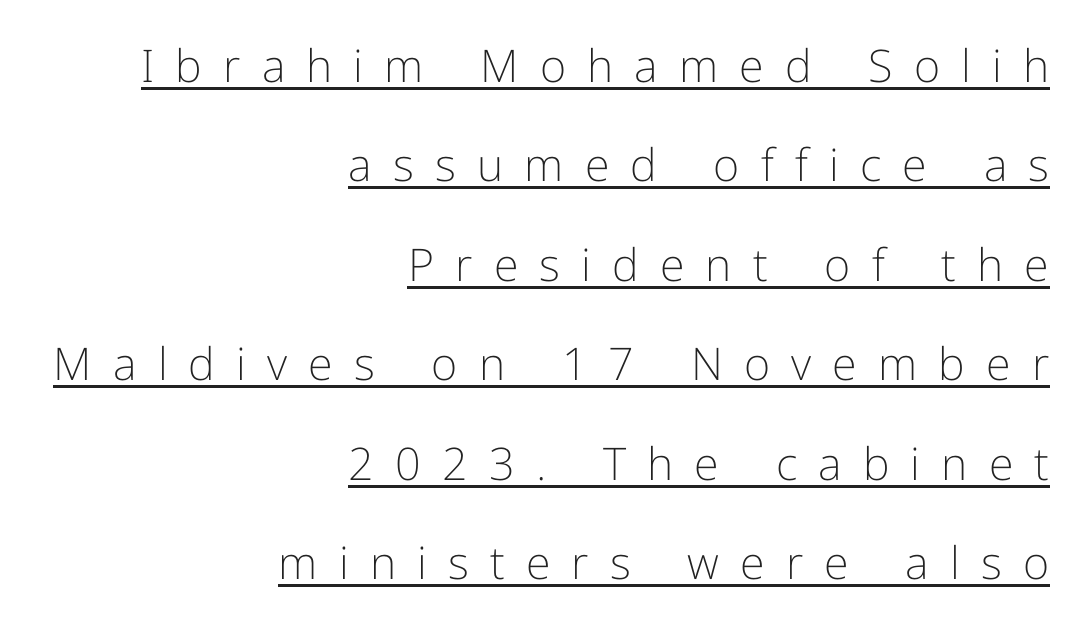
The image shows 45 px light sans-serif type, upright; set right-aligned, loose line spacing (2.21x), unusually wide letter spacing (+0.47 em), underlined; low stroke contrast and a medium x-height.
